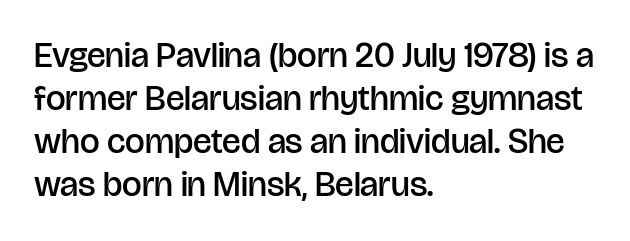
The area under the type is left untouched. Examine the stroke ends and you'll find no serifs. Ordinary non-slanted type is in use. Summary of weight: moderately heavy, a semibold. Think of a printed novel: that variable character pitch is what you see here.
